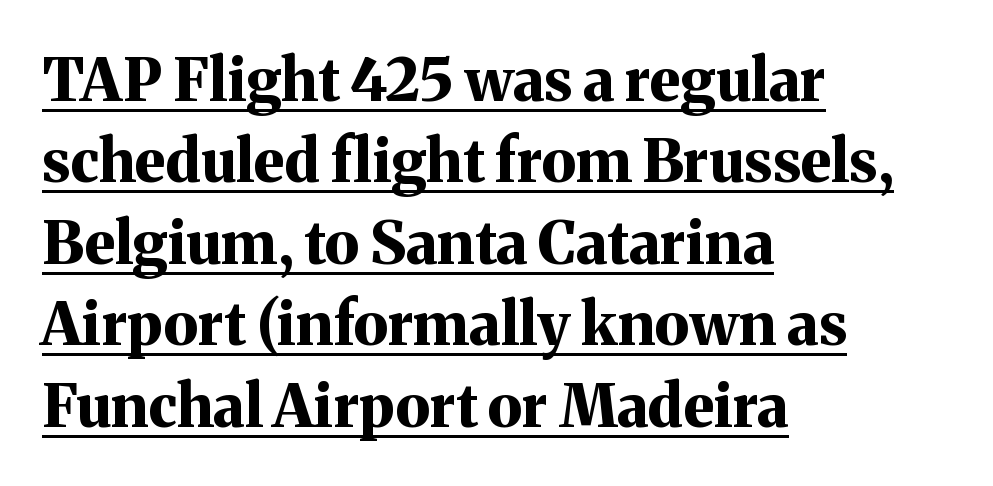
The image shows 59 px bold serif type, upright; set left-aligned, normal line spacing (1.38x), normal letter spacing, underlined; medium stroke contrast and a medium x-height.
